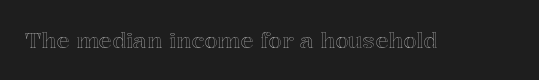
Q: Is the text italic (slanted)? A: No, it is upright.
Q: Is the text underlined? A: No.
Q: Is the spacing between letters normal or unusually wide? A: Normal.
